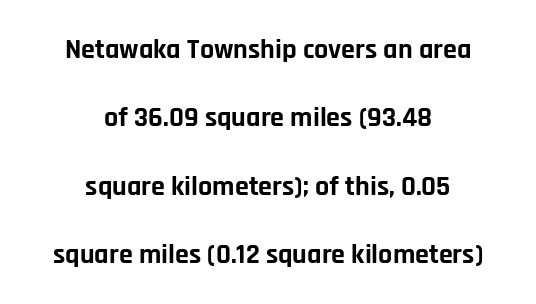
{"serif": "no", "italic": "no", "bold": "yes", "weight": "bold", "width": "normal", "stroke_contrast": "low", "x_height": "large", "monospaced": "no", "underline": "no", "align": "center", "line_spacing": "loose", "line_spacing_ratio": 2.44, "letter_spacing": "normal", "letter_spacing_em": 0.0, "glyph_px": 28}
